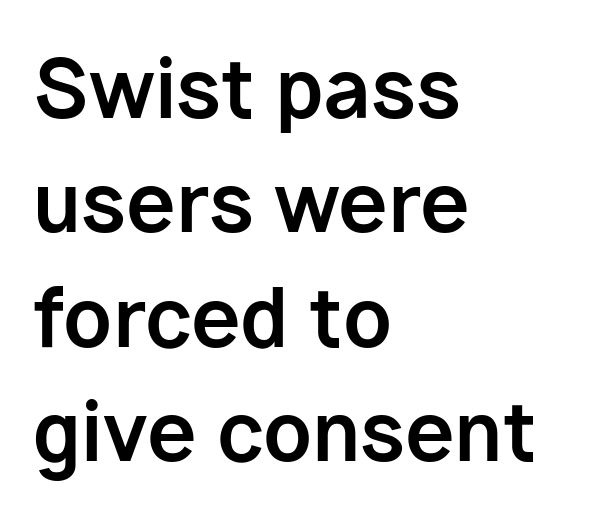
Stroke terminals: plain, sans-serif. Students, note that the glyphs here touch the page at normal intervals. The paragraph has a hard left edge and a soft right edge. Rows of type keep a routine distance in the vertical direction. A typesetter would call this proportional, since set widths differ per character. Underlining? Definitely not there.
